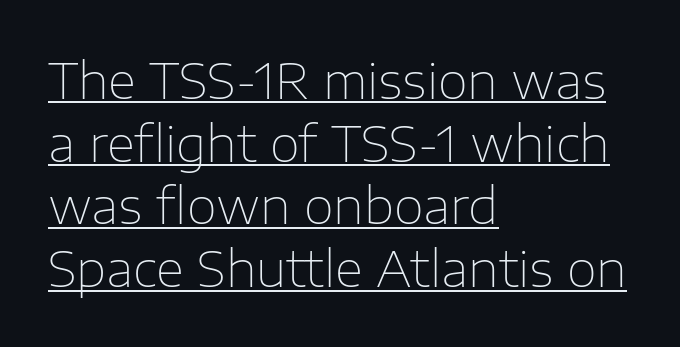
Counters stay open thanks to moderate or lighter strokes. Line spacing here is normal. The lettering is marked with a stroke running underneath it. The face used here is proportionally spaced, like ordinary book or web type.
